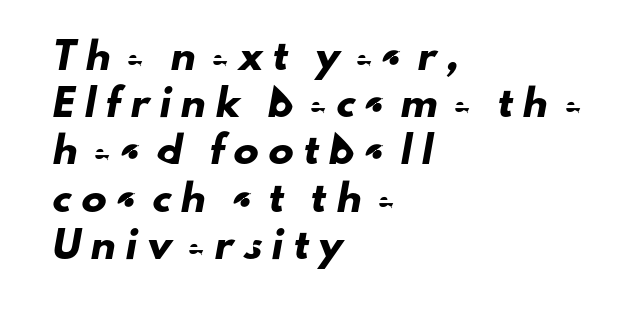
The image shows 25 px text type; set left-aligned, line spacing 1.89x, unusually wide letter spacing (+0.41 em), not underlined.
